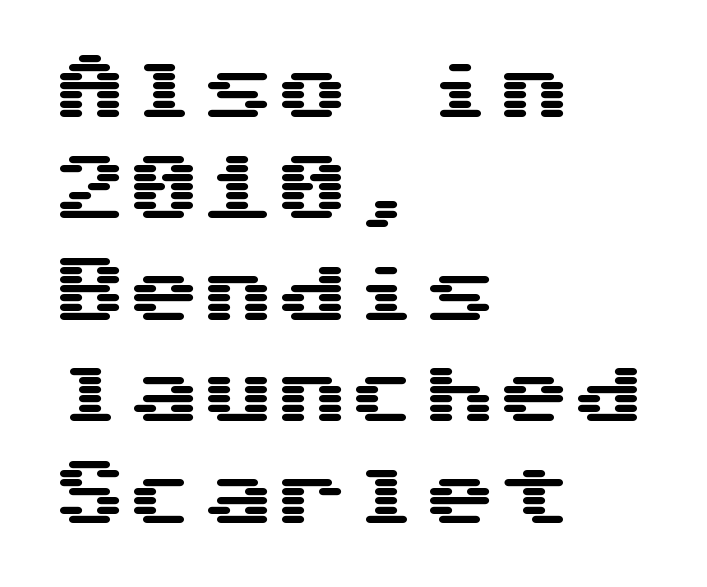
{"serif": "no", "italic": "no", "width": "wide", "stroke_contrast": "medium", "x_height": "medium", "underline": "no", "align": "left", "line_spacing": "normal", "line_spacing_ratio": 1.37, "letter_spacing": "normal", "letter_spacing_em": 0.0, "glyph_px": 74}
